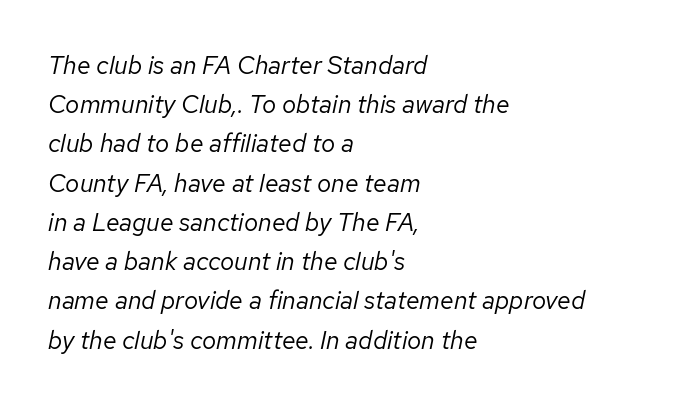
Q: Is the text bold? A: No.
Q: Is the text italic (slanted)? A: Yes, it leans right by about 12 degrees.
Q: Is the text underlined? A: No.
Q: How is the paragraph aligned? A: Left-aligned.
Q: Is the spacing between letters normal or unusually wide? A: Normal.
Q: Is the spacing between lines tight, normal or loose? A: Normal.
